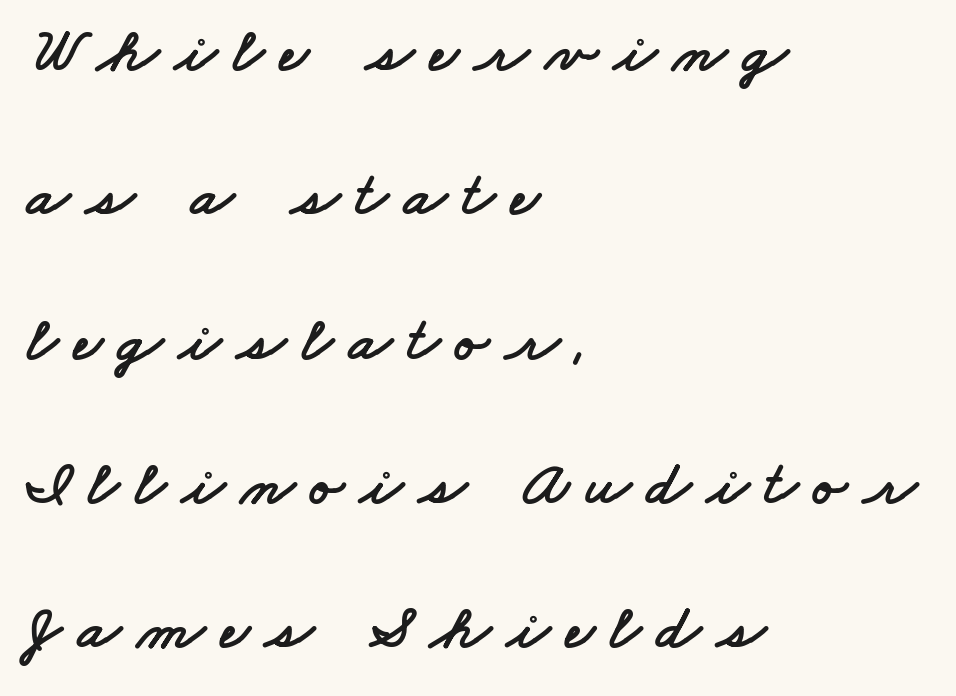
The rendering inserts visible extra space after every character. Line beginnings align vertically; line endings do not. Just letters on the line, the space beneath them empty. Note the varied advance widths — an 'i' is clearly narrower than an 'm'. This is sans-serif lettering, the kind often seen on screens and signage. Summary of vertical rhythm: relaxed, with wide interline spacing.
